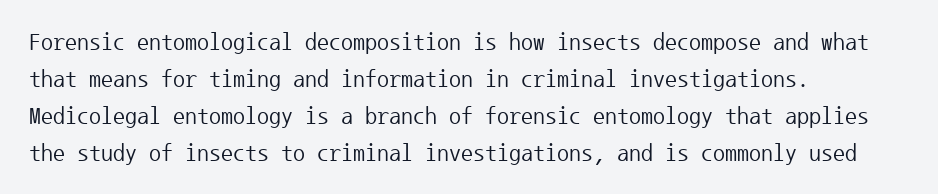
The image shows 24 px text type, upright; set left-aligned, normal line spacing (1.54x), normal letter spacing, not underlined.
